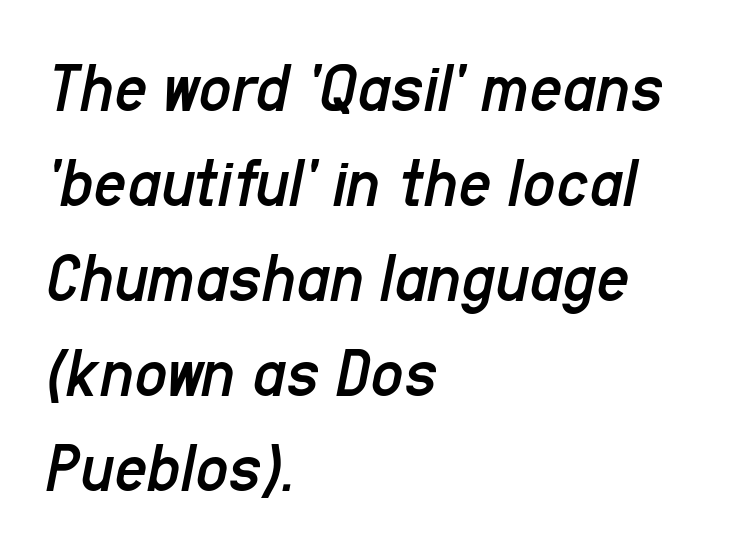
Q: Is the text bold? A: No.
Q: Is the text italic (slanted)? A: Yes, it leans right by about 11 degrees.
Q: Is the text underlined? A: No.
Q: How is the paragraph aligned? A: Left-aligned.
Q: Is the spacing between letters normal or unusually wide? A: Normal.
Q: Is the spacing between lines tight, normal or loose? A: Normal.
Q: Width (condensed, normal, or wide)? A: Condensed.
Q: Stroke contrast? A: Low.
Q: x-height? A: Medium.
Q: Monospaced? A: No.
